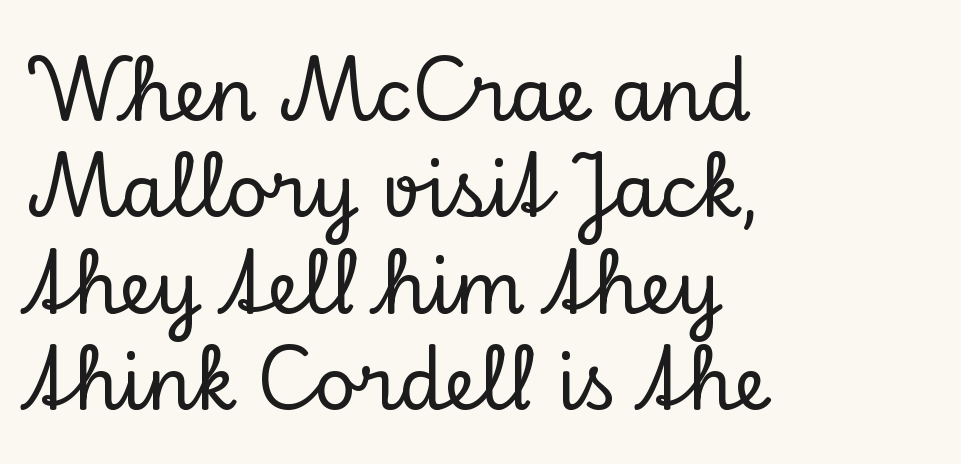
{"italic": "no", "width": "normal", "stroke_contrast": "low", "x_height": "small", "monospaced": "no", "underline": "no", "align": "left", "line_spacing": "normal", "line_spacing_ratio": 1.32, "letter_spacing": "normal", "letter_spacing_em": 0.0, "glyph_px": 73}
